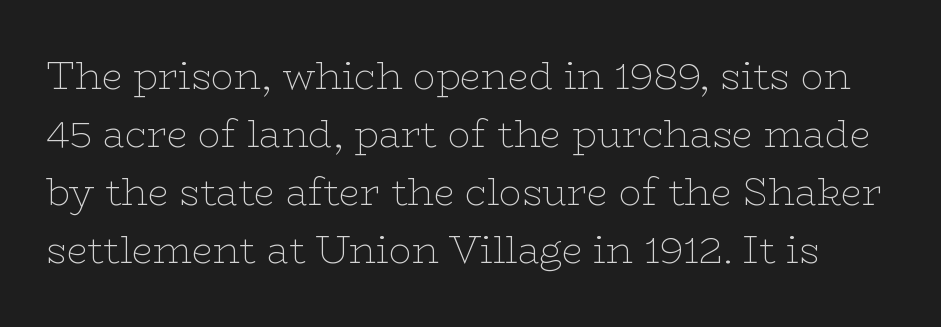
The image shows 38 px thin, wide serif type, upright; set normal line spacing (1.53x), normal letter spacing, not underlined; low stroke contrast and a medium x-height.
